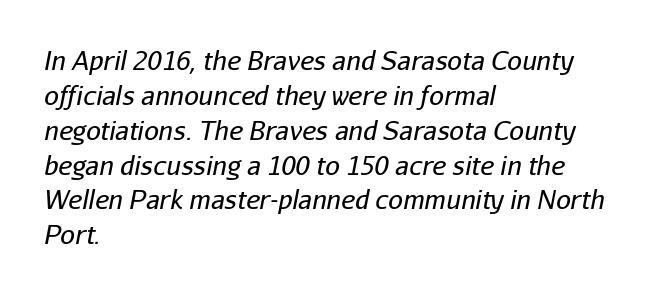
{"italic": "yes", "lean": "right", "slant_degrees": 11, "bold": "no", "underline": "no", "align": "left", "line_spacing": "normal", "line_spacing_ratio": 1.34, "letter_spacing": "normal", "letter_spacing_em": 0.0, "glyph_px": 26}
